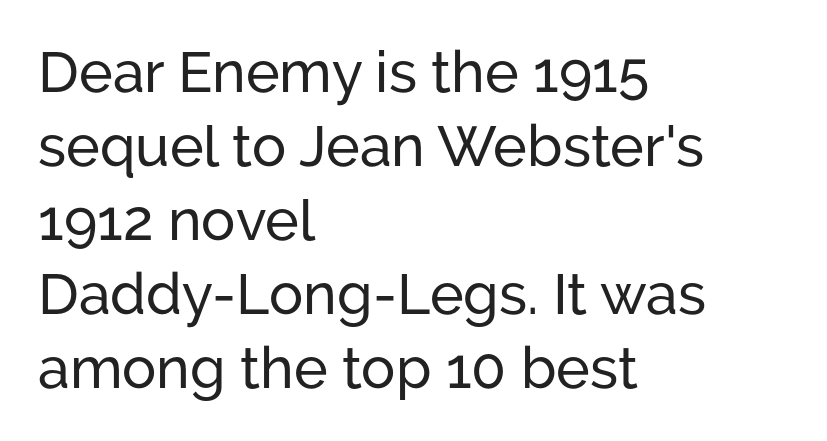
The text block is weighted toward the left margin, trailing off unevenly rightward. The letters carry no serifs — their stems end cleanly without finishing strokes. The letters sit at their default tracking, neither squeezed nor spread. Does the leading feel generous? No, just average. The rendering uses natural spacing where letterforms have individual widths. A clean baseline with only descenders dipping below it.
